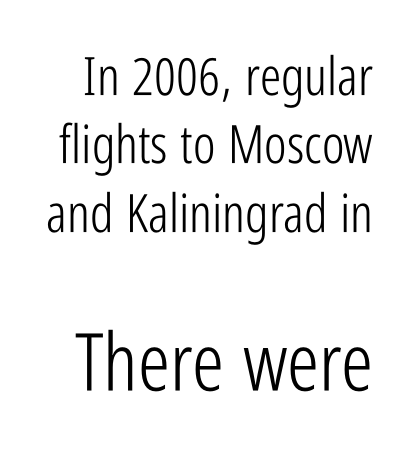
{"serif": "no", "italic": "no", "bold": "no", "weight": "light", "width": "condensed", "stroke_contrast": "low", "x_height": "medium", "monospaced": "no", "underline": "no", "line_spacing": "normal", "line_spacing_ratio": 1.29, "letter_spacing": "normal", "letter_spacing_em": 0.0, "larger_block": "second", "size_ratio": 1.51, "glyph_px": 80}
